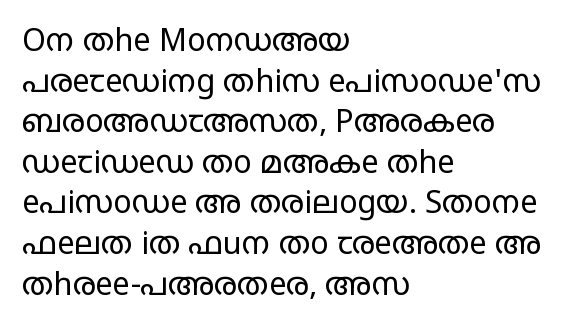
The image shows 31 px regular-weight, wide sans-serif type, upright; set left-aligned, normal line spacing (1.31x), normal letter spacing, not underlined; low stroke contrast and a large x-height.
